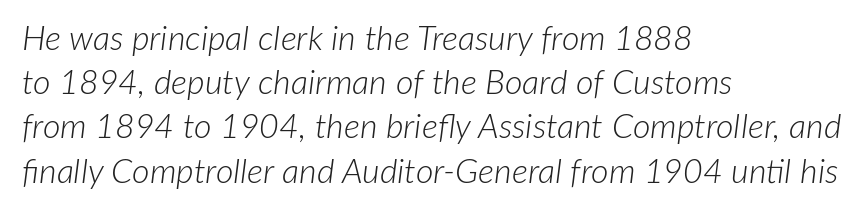
The image shows 34 px light type, italic (leaning right); set left-aligned, normal line spacing (1.3x), normal letter spacing, not underlined; low stroke contrast and a medium x-height.
